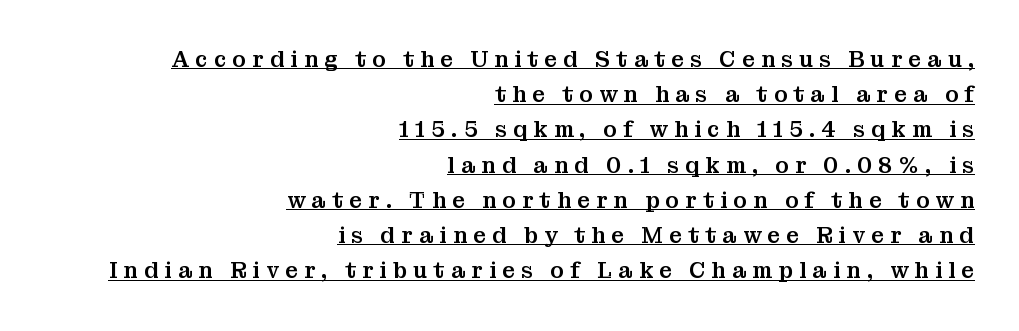
{"italic": "no", "underline": "yes", "align": "right", "line_spacing": "normal", "line_spacing_ratio": 1.6, "letter_spacing": "wide", "letter_spacing_em": 0.28, "glyph_px": 22}
